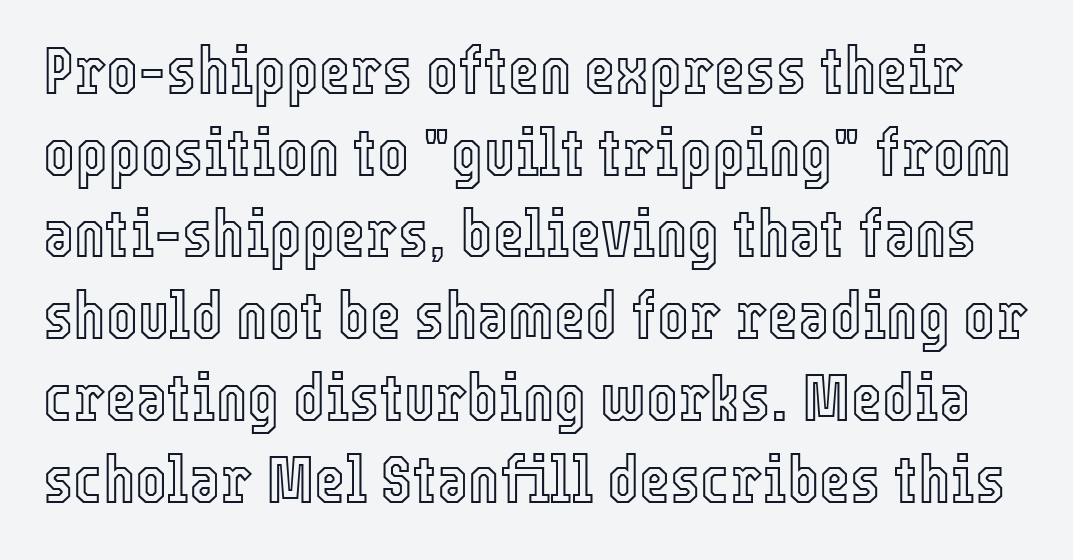
Q: Is the text italic (slanted)? A: No, it is upright.
Q: Is the text underlined? A: No.
Q: Is the spacing between letters normal or unusually wide? A: Normal.
Q: Width (condensed, normal, or wide)? A: Condensed.
Q: x-height? A: Medium.
Q: Monospaced? A: No.
